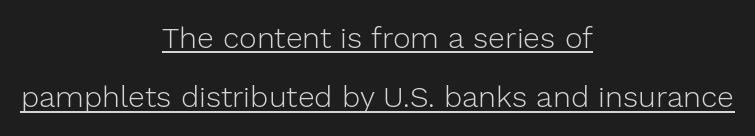
Q: Is the text bold? A: No.
Q: Is the text italic (slanted)? A: No, it is upright.
Q: Is the typeface a serif or a sans-serif typeface? A: Sans-serif.
Q: Is the text underlined? A: Yes.
Q: How is the paragraph aligned? A: Centered.
Q: Is the spacing between letters normal or unusually wide? A: Normal.
Q: Is the spacing between lines tight, normal or loose? A: Loose.
Q: Width (condensed, normal, or wide)? A: Normal.
Q: Stroke contrast? A: Low.
Q: x-height? A: Medium.
Q: Monospaced? A: No.
